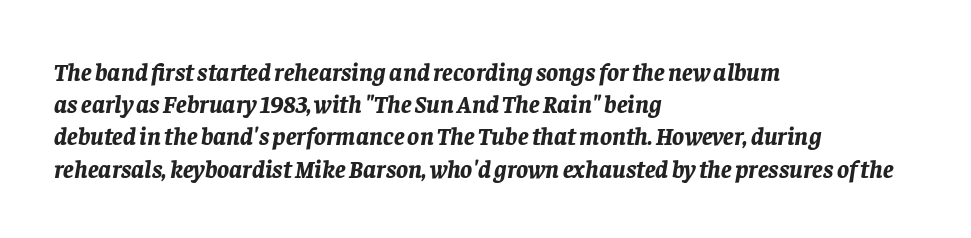
Q: Is the text bold? A: Yes.
Q: Is the text italic (slanted)? A: Yes, it leans right by about 8 degrees.
Q: Is the text underlined? A: No.
Q: How is the paragraph aligned? A: Left-aligned.
Q: Is the spacing between letters normal or unusually wide? A: Normal.
Q: Is the spacing between lines tight, normal or loose? A: Normal.
